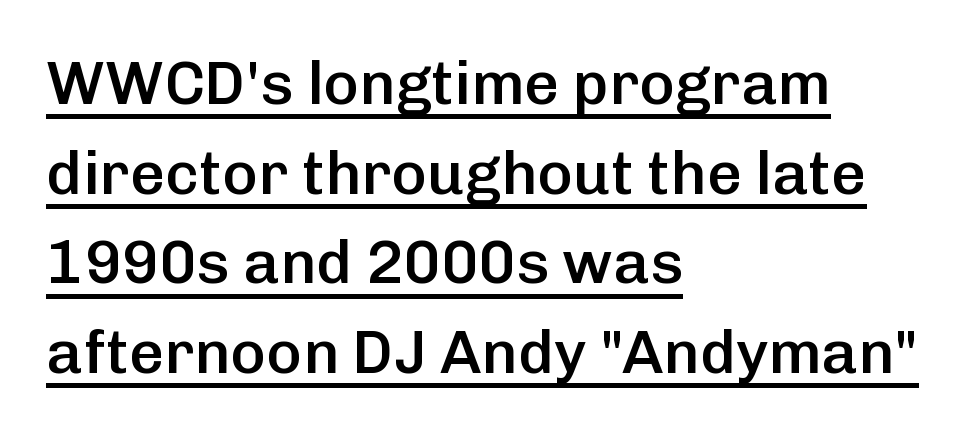
Here the designer chose a conventional face with non-uniform glyph widths. A fair bit of extra ink — the face is semibold, not bold. The glyphs in this specimen are sans serif. Honestly, the letter spacing is just normal — you wouldn't notice it. The lettering is marked with a stroke running underneath it.
